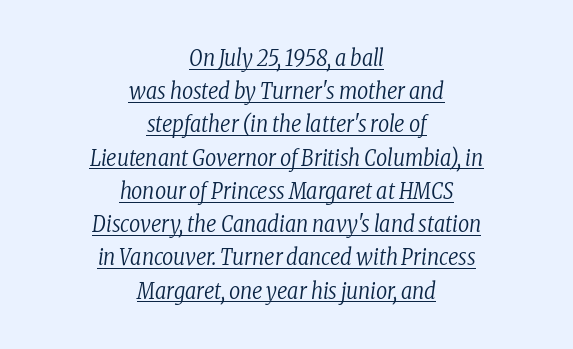
Weight: regular or lighter. The passage shown leans; its letterforms are oblique. Compared with typical paragraphs, the rows here are spaced about the same. A typographer would call this underscored text. Tracking value appears to be zero — textbook default spacing.
